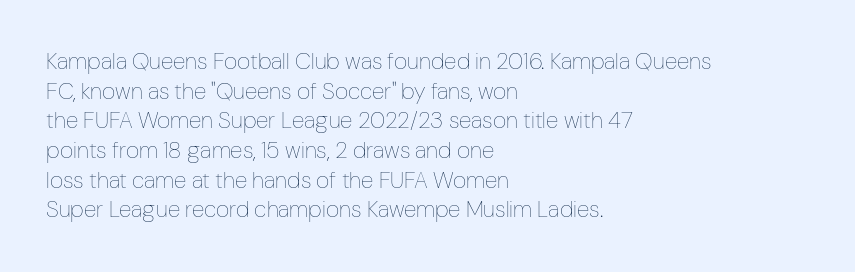
Q: Is the text bold? A: No.
Q: Is the text italic (slanted)? A: No, it is upright.
Q: Is the text underlined? A: No.
Q: How is the paragraph aligned? A: Left-aligned.
Q: Is the spacing between letters normal or unusually wide? A: Normal.
Q: Is the spacing between lines tight, normal or loose? A: Normal.
